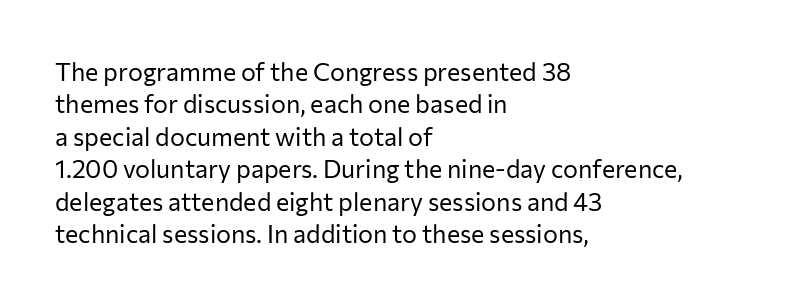
{"italic": "no", "bold": "no", "underline": "no", "align": "left", "line_spacing": "normal", "line_spacing_ratio": 1.3, "letter_spacing": "normal", "letter_spacing_em": 0.0, "glyph_px": 25}
